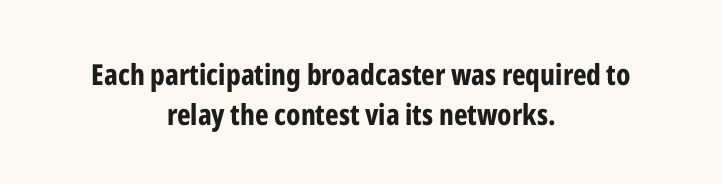
Q: Is the text bold? A: Yes.
Q: Is the text italic (slanted)? A: No, it is upright.
Q: Is the typeface a serif or a sans-serif typeface? A: Sans-serif.
Q: Is the text underlined? A: No.
Q: How is the paragraph aligned? A: Centered.
Q: Is the spacing between letters normal or unusually wide? A: Normal.
Q: Is the spacing between lines tight, normal or loose? A: Normal.
Q: Width (condensed, normal, or wide)? A: Condensed.
Q: Stroke contrast? A: Low.
Q: x-height? A: Medium.
Q: Monospaced? A: No.
